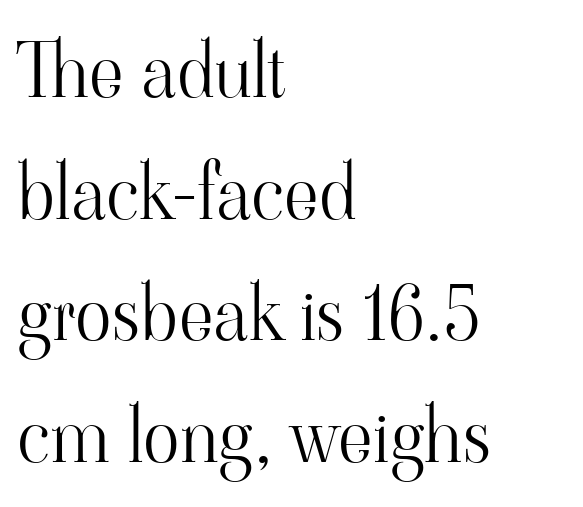
The image shows 76 px light serif type, upright; set left-aligned, normal line spacing (1.6x), normal letter spacing, not underlined; high stroke contrast and a small x-height.
